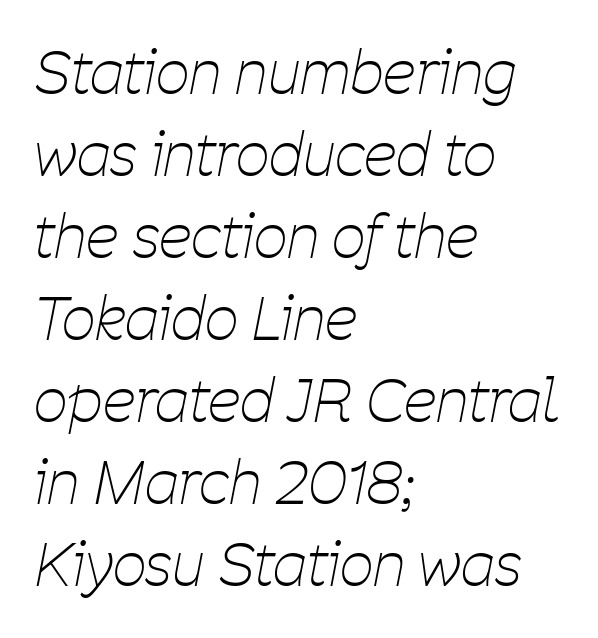
The image shows 59 px thin, condensed type, italic (leaning right); set left-aligned, normal line spacing (1.39x), normal letter spacing, not underlined; low stroke contrast and a medium x-height.
